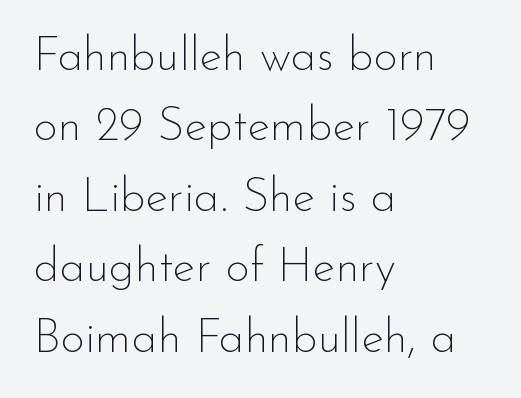
The image shows 47 px thin sans-serif type, upright; set left-aligned, normal line spacing (1.5x), normal letter spacing, not underlined; low stroke contrast and a small x-height.
